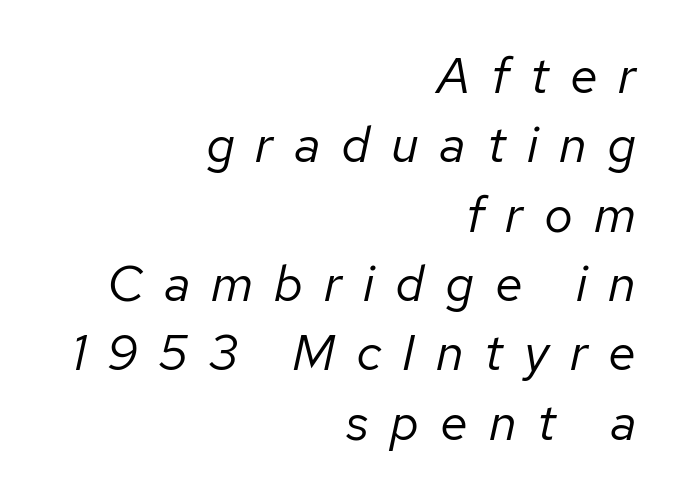
The image shows 51 px regular-weight type, italic (leaning right); set right-aligned, normal line spacing (1.36x), unusually wide letter spacing (+0.41 em), not underlined; low stroke contrast and a medium x-height.
